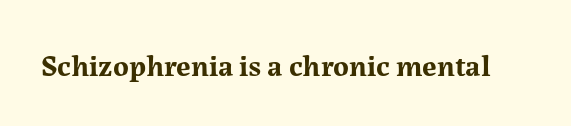
Q: Is the text bold? A: Yes.
Q: Is the text italic (slanted)? A: No, it is upright.
Q: Is the typeface a serif or a sans-serif typeface? A: Serif.
Q: Is the text underlined? A: No.
Q: Is the spacing between letters normal or unusually wide? A: Normal.
Q: Width (condensed, normal, or wide)? A: Normal.
Q: Stroke contrast? A: Medium.
Q: x-height? A: Medium.
Q: Monospaced? A: No.
